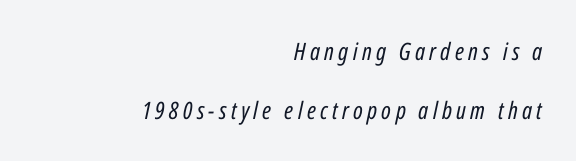
Q: Is the text bold? A: No.
Q: Is the text italic (slanted)? A: Yes, it leans right by about 12 degrees.
Q: Is the text underlined? A: No.
Q: How is the paragraph aligned? A: Right-aligned.
Q: Is the spacing between lines tight, normal or loose? A: Loose.
